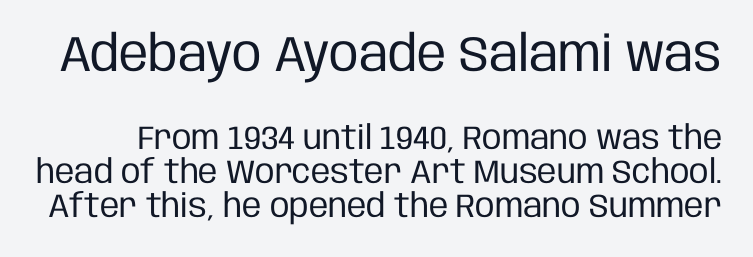
The image shows 50 px regular-weight, condensed sans-serif type, upright; set tight line spacing (1.03x), normal letter spacing, not underlined; the first (top) block is 1.52x larger; low stroke contrast and a large x-height.
